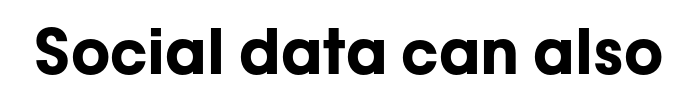
{"serif": "no", "italic": "no", "bold": "yes", "weight": "bold", "width": "normal", "stroke_contrast": "low", "x_height": "medium", "monospaced": "no", "underline": "no", "letter_spacing": "normal", "letter_spacing_em": 0.0, "glyph_px": 62}
